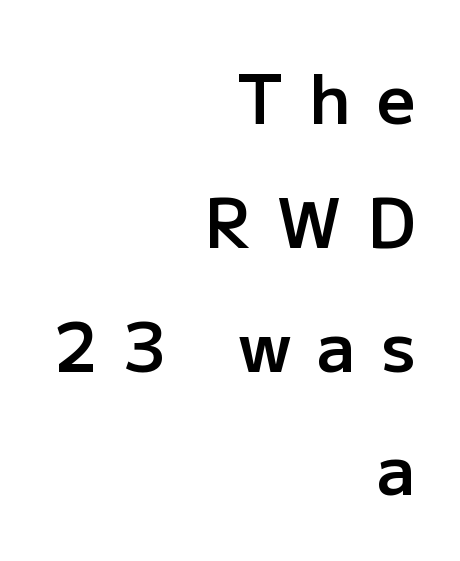
Slightly chunky letters — semibold, I'd say, not full bold. Honestly, the letter spacing is so wide it's the main thing you notice. Is there any slant? The stems are plumb. If you drew a ruler down the right edge, every line would touch it. The text was rendered using a sans face with plain stroke endings. Honestly, there is no underline to notice here at all.
